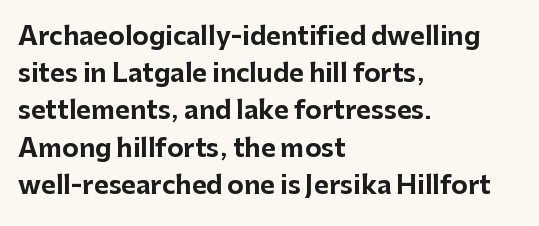
The image shows 25 px bold type, upright; set left-aligned, normal line spacing (1.49x), normal letter spacing, not underlined.
